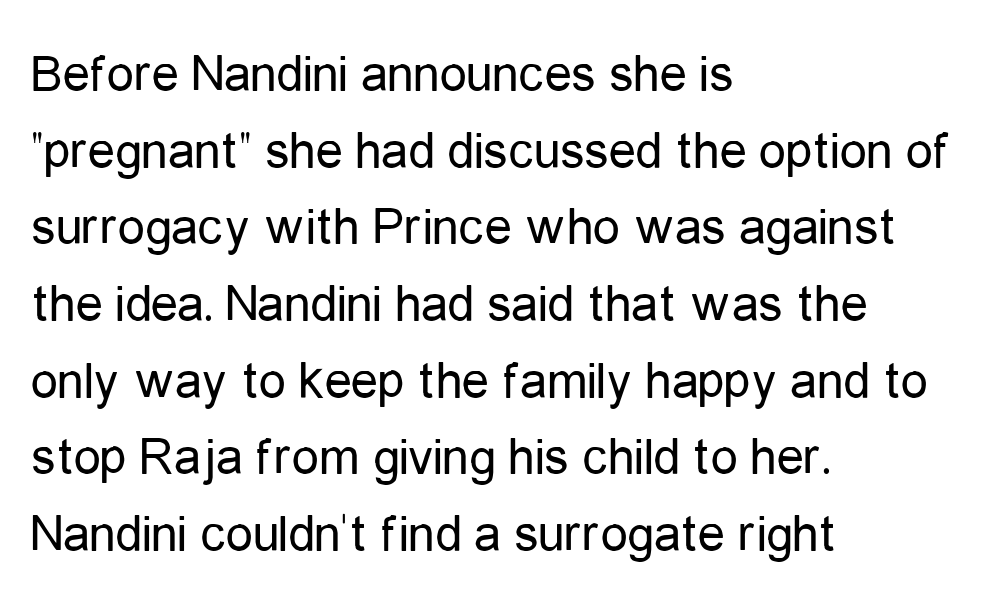
Q: Is the text bold? A: No.
Q: Is the text italic (slanted)? A: No, it is upright.
Q: Is the typeface a serif or a sans-serif typeface? A: Sans-serif.
Q: Is the text underlined? A: No.
Q: How is the paragraph aligned? A: Left-aligned.
Q: Is the spacing between letters normal or unusually wide? A: Normal.
Q: Is the spacing between lines tight, normal or loose? A: Normal.
Q: Width (condensed, normal, or wide)? A: Condensed.
Q: Stroke contrast? A: Low.
Q: x-height? A: Medium.
Q: Monospaced? A: No.
